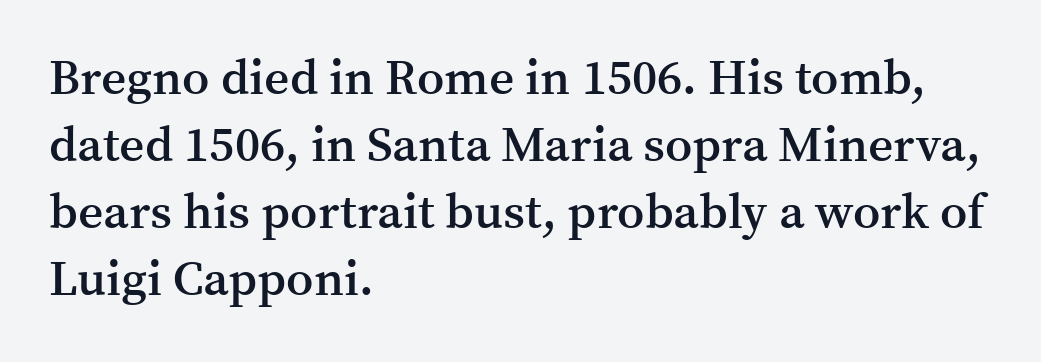
{"serif": "yes", "italic": "no", "bold": "semi", "weight": "semibold", "width": "normal", "stroke_contrast": "medium", "x_height": "medium", "monospaced": "no", "underline": "no", "align": "left", "line_spacing": "normal", "line_spacing_ratio": 1.37, "letter_spacing": "normal", "letter_spacing_em": 0.0, "glyph_px": 49}
